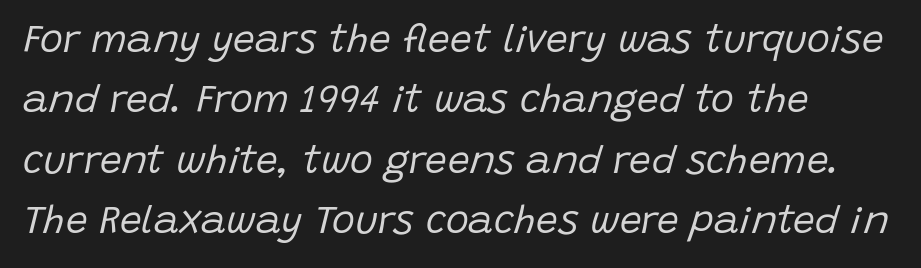
This sample uses plain, unmodified letter spacing. Honestly, the row spacing looks completely unremarkable. This reads as an unemphasized weight, regular at the heaviest. Do the characters align in a grid? No, the font is proportional. Just letters on the line, the space beneath them empty. These lines are set flush left with a ragged right edge.
